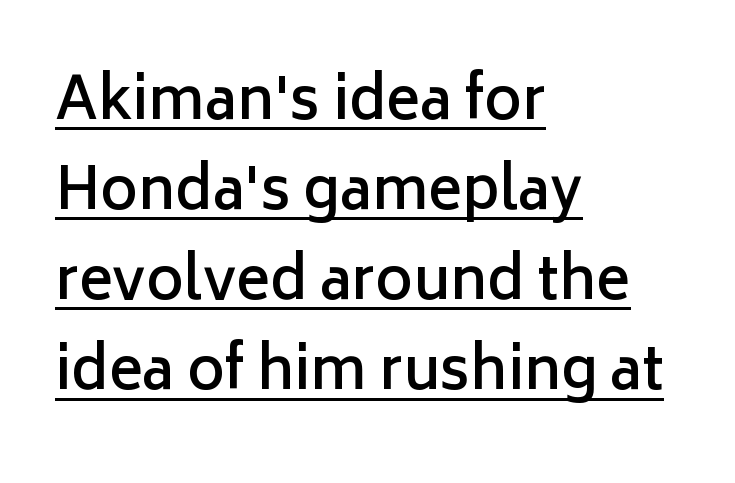
{"serif": "no", "italic": "no", "bold": "semi", "weight": "semibold", "width": "normal", "stroke_contrast": "low", "x_height": "medium", "monospaced": "no", "underline": "yes", "align": "left", "line_spacing": "normal", "line_spacing_ratio": 1.58, "letter_spacing": "normal", "letter_spacing_em": 0.0, "glyph_px": 57}
